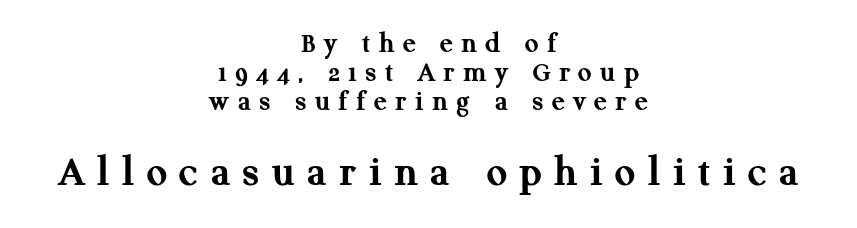
The image shows 45 px semibold serif type, upright; set centered, tight line spacing (0.96x), unusually wide letter spacing (+0.28 em), not underlined; the second (bottom) block is 1.5x larger; medium stroke contrast and a medium x-height.
